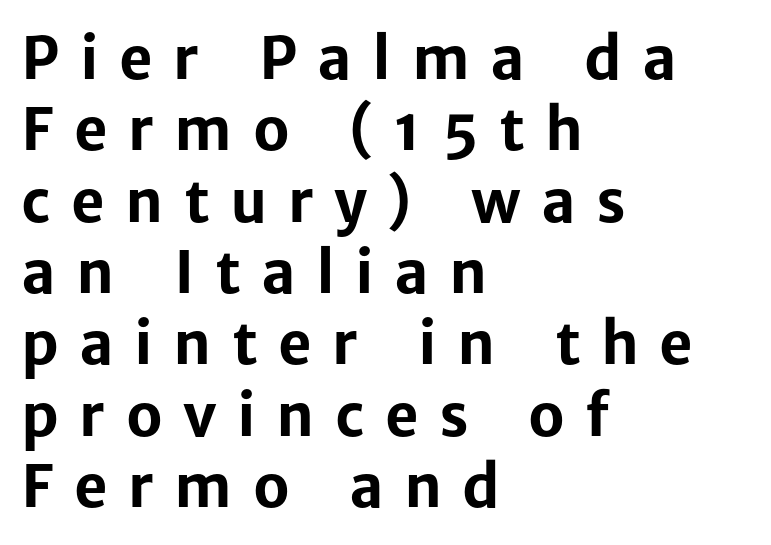
The font's upright variant was chosen for this text. Typographic density is high because the face is bold. You could not count columns in this text — the font is proportionally spaced. Short note: letters widely spaced. Examine the stroke ends and you'll find no serifs.
